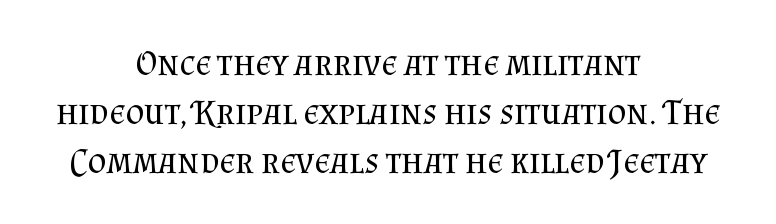
{"serif": "yes", "italic": "no", "bold": "no", "weight": "regular", "width": "normal", "stroke_contrast": "medium", "x_height": "small", "monospaced": "no", "underline": "no", "align": "center", "line_spacing": "normal", "line_spacing_ratio": 1.36, "letter_spacing": "normal", "letter_spacing_em": 0.0, "glyph_px": 36}
